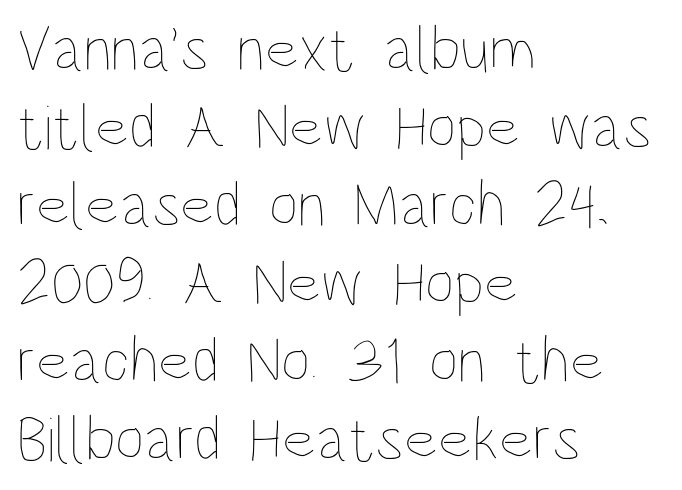
The image shows 64 px thin, condensed type, upright; set left-aligned, line spacing 1.22x, normal letter spacing, not underlined; low stroke contrast and a large x-height.
